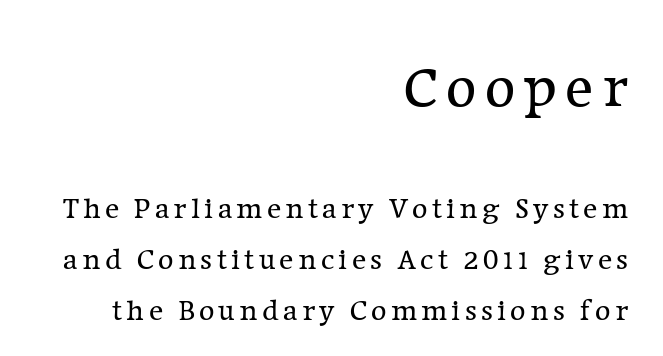
Q: Is the text bold? A: No.
Q: Is the text italic (slanted)? A: No, it is upright.
Q: Is the typeface a serif or a sans-serif typeface? A: Serif.
Q: Is the text underlined? A: No.
Q: How is the paragraph aligned? A: Right-aligned.
Q: Is the spacing between lines tight, normal or loose? A: Normal.
Q: Which block of text is set in a larger size, the first (top) or the second (bottom)? A: The first (top) one.
Q: Width (condensed, normal, or wide)? A: Normal.
Q: Stroke contrast? A: Low.
Q: x-height? A: Medium.
Q: Monospaced? A: No.
